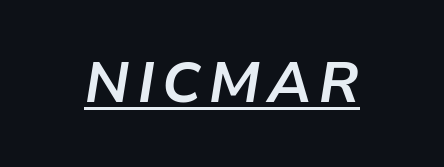
The image shows 57 px bold type, italic (leaning right); set underlined; low stroke contrast and a medium x-height.
